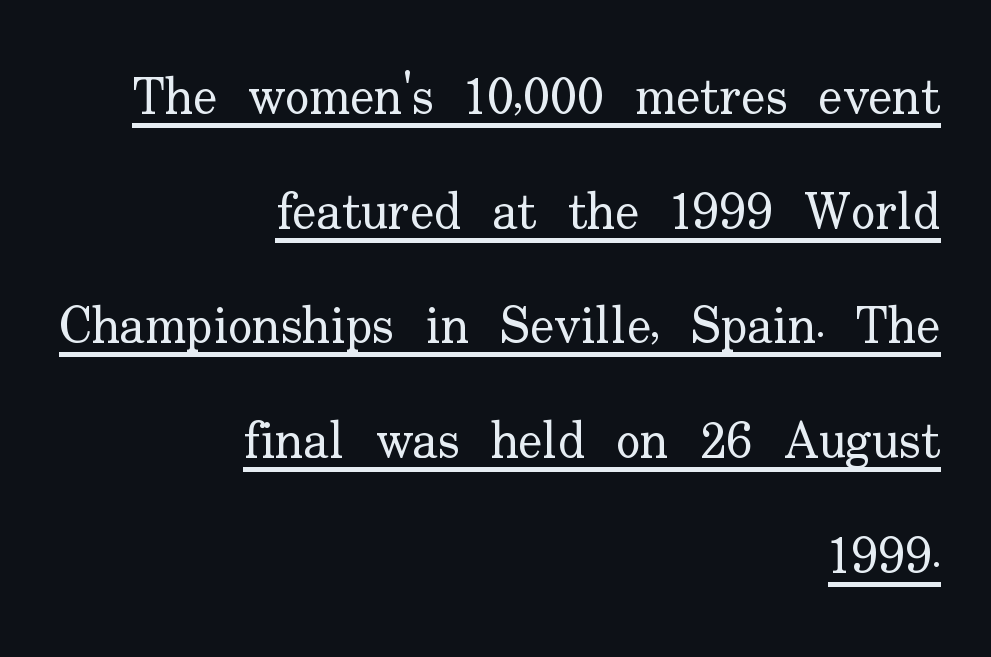
Q: Is the text bold? A: No.
Q: Is the text italic (slanted)? A: No, it is upright.
Q: Is the typeface a serif or a sans-serif typeface? A: Serif.
Q: Is the text underlined? A: Yes.
Q: How is the paragraph aligned? A: Right-aligned.
Q: Is the spacing between letters normal or unusually wide? A: Normal.
Q: Is the spacing between lines tight, normal or loose? A: Loose.
Q: Width (condensed, normal, or wide)? A: Normal.
Q: Stroke contrast? A: Low.
Q: x-height? A: Small.
Q: Monospaced? A: No.
